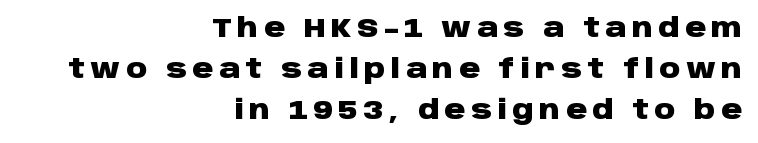
Q: Is the text bold? A: Yes.
Q: Is the text italic (slanted)? A: No, it is upright.
Q: Is the text underlined? A: No.
Q: How is the paragraph aligned? A: Right-aligned.
Q: Is the spacing between letters normal or unusually wide? A: Unusually wide.
Q: Is the spacing between lines tight, normal or loose? A: Normal.
